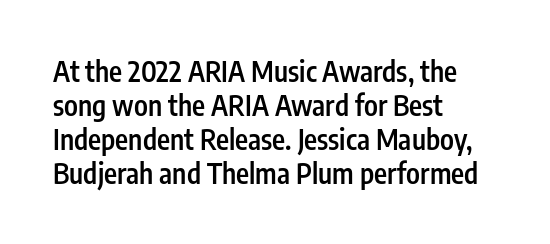
The image shows 28 px semibold, condensed sans-serif type, upright; set left-aligned, line spacing 1.21x, normal letter spacing, not underlined; low stroke contrast and a medium x-height.
